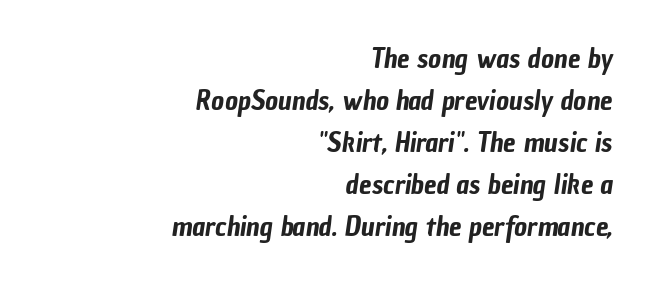
{"serif": "no", "width": "condensed", "stroke_contrast": "low", "x_height": "medium", "monospaced": "no", "underline": "no", "align": "right", "line_spacing": "normal", "line_spacing_ratio": 1.5, "letter_spacing": "normal", "letter_spacing_em": 0.0, "glyph_px": 28}
